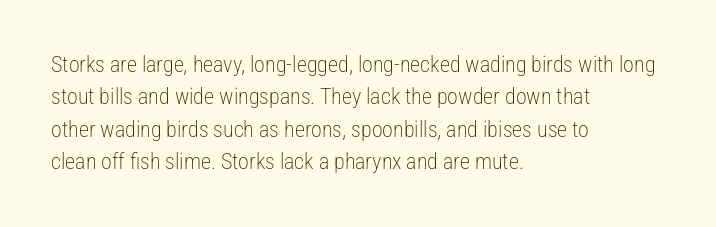
The image shows 22 px text type, upright; set left-aligned, normal line spacing (1.47x), normal letter spacing, not underlined.
